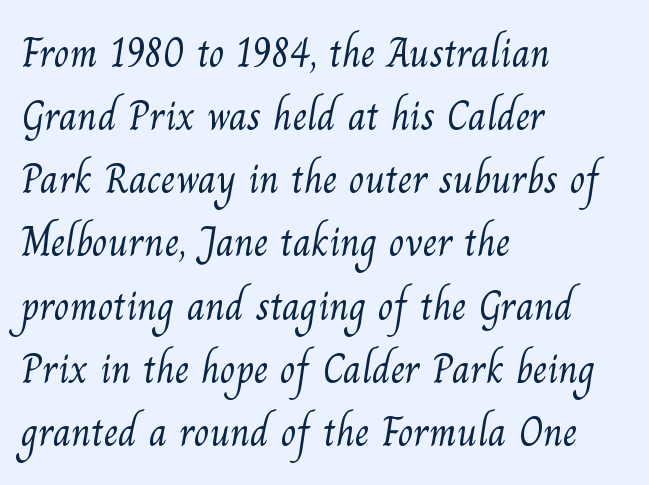
Q: Is the text bold? A: No.
Q: Is the typeface a serif or a sans-serif typeface? A: Serif.
Q: Is the text underlined? A: No.
Q: How is the paragraph aligned? A: Left-aligned.
Q: Is the spacing between letters normal or unusually wide? A: Normal.
Q: Is the spacing between lines tight, normal or loose? A: Normal.
Q: Width (condensed, normal, or wide)? A: Normal.
Q: Stroke contrast? A: Medium.
Q: x-height? A: Small.
Q: Monospaced? A: No.
